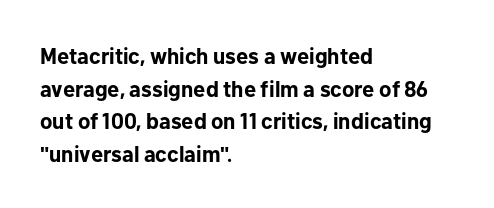
{"italic": "no", "bold": "yes", "underline": "no", "align": "left", "line_spacing": "normal", "line_spacing_ratio": 1.48, "letter_spacing": "normal", "letter_spacing_em": 0.0, "glyph_px": 22}
